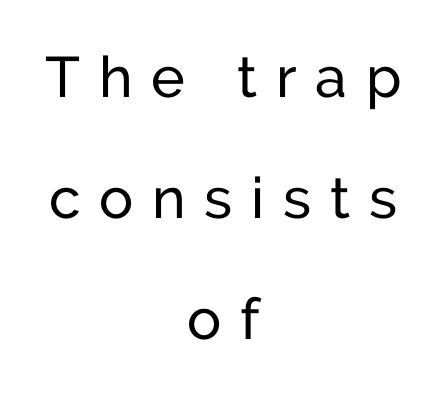
The image shows 57 px regular-weight sans-serif type, upright; set centered, loose line spacing (2.12x), unusually wide letter spacing (+0.33 em), not underlined; low stroke contrast and a medium x-height.
